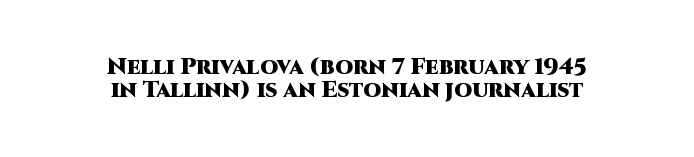
This sample trades vertical openness for compactness between lines. Where is the straight margin? There isn't one; the lines are centered. The specimen reads as upright at a glance. In terms of letterspacing, this is plain default setting. Check the space under the baseline: it is left empty.
